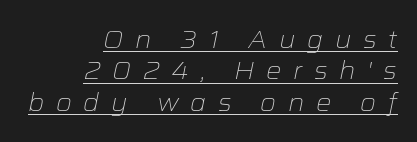
Heft: none added — not bold. The text carries the slant typical of an italic or oblique font. The specimen includes a rule beneath the text block's lines. Vertically, the passage feels balanced, rows spaced as you'd expect. A flush-right, rag-left setting is used for this passage.
